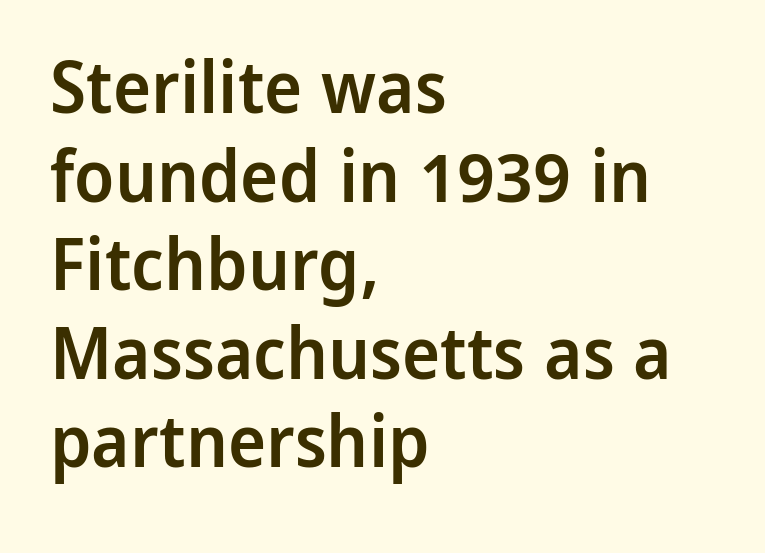
Regarding serifs, this sample does without them. The passage shown has conventional tracking throughout. You could not count columns in this text — the font is proportionally spaced. The rendering uses a semibold face; strokes are thickened but not to full bold.
